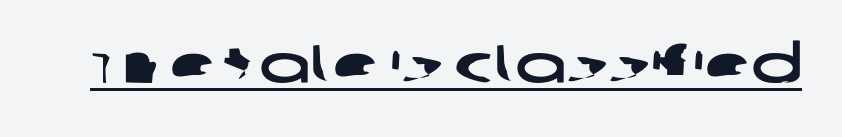
Q: Is the typeface a serif or a sans-serif typeface? A: Sans-serif.
Q: Is the text underlined? A: Yes.
Q: Is the spacing between letters normal or unusually wide? A: Normal.
Q: Width (condensed, normal, or wide)? A: Wide.
Q: Stroke contrast? A: Low.
Q: x-height? A: Large.
Q: Monospaced? A: No.
